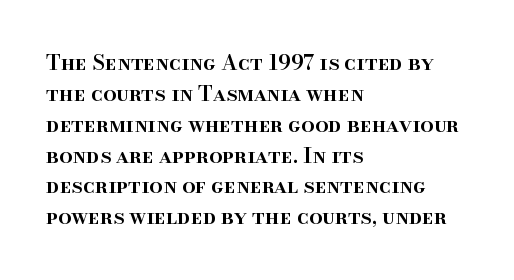
The lines are quadded left. No word sits above an underline. A typesetter would mark this as roman, not italic. Observe the ordinary spacing: letters are neighbours, not strangers.
